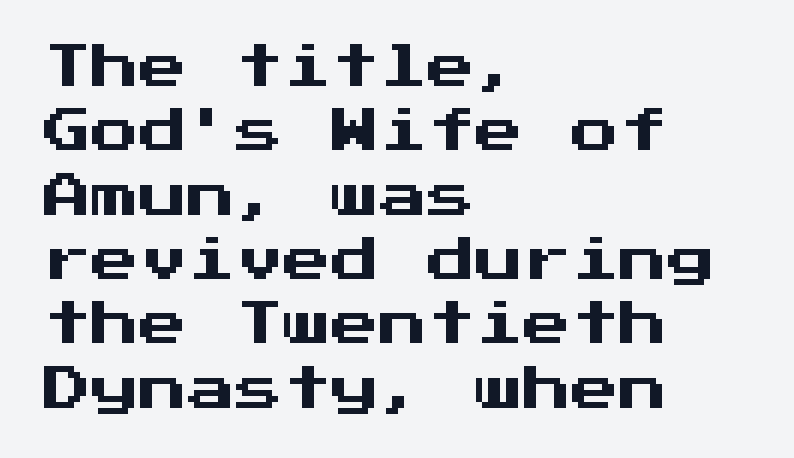
Q: Is the text italic (slanted)? A: No, it is upright.
Q: Is the typeface a serif or a sans-serif typeface? A: Sans-serif.
Q: Is the text underlined? A: No.
Q: How is the paragraph aligned? A: Left-aligned.
Q: Is the spacing between letters normal or unusually wide? A: Normal.
Q: Is the spacing between lines tight, normal or loose? A: Normal.
Q: Width (condensed, normal, or wide)? A: Normal.
Q: Stroke contrast? A: Medium.
Q: x-height? A: Medium.
Q: Monospaced? A: Yes.
